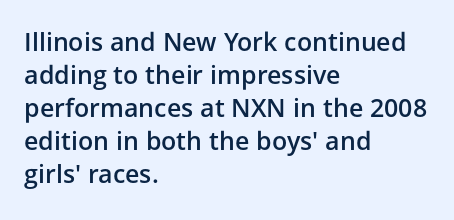
The image shows 25 px text type, upright; set left-aligned, normal line spacing (1.32x), normal letter spacing, not underlined.
